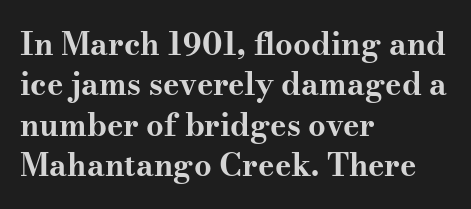
Q: Is the text bold? A: Yes.
Q: Is the text italic (slanted)? A: No, it is upright.
Q: Is the typeface a serif or a sans-serif typeface? A: Serif.
Q: Is the text underlined? A: No.
Q: How is the paragraph aligned? A: Left-aligned.
Q: Is the spacing between letters normal or unusually wide? A: Normal.
Q: Is the spacing between lines tight, normal or loose? A: Normal.
Q: Width (condensed, normal, or wide)? A: Wide.
Q: Stroke contrast? A: Medium.
Q: x-height? A: Small.
Q: Monospaced? A: No.
